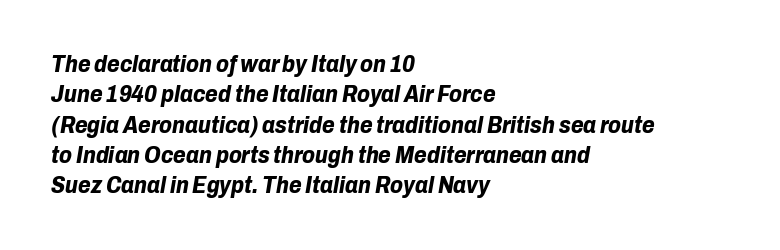
Each word holds together tightly as a unit, with standard inter-letter gaps. Leading: standard. The lettering tilts uniformly, giving the passage an italic look. The sample has been set heavy, in full bold. A bare baseline throughout the passage. Typeset ragged right — the left edge is the straight one.
